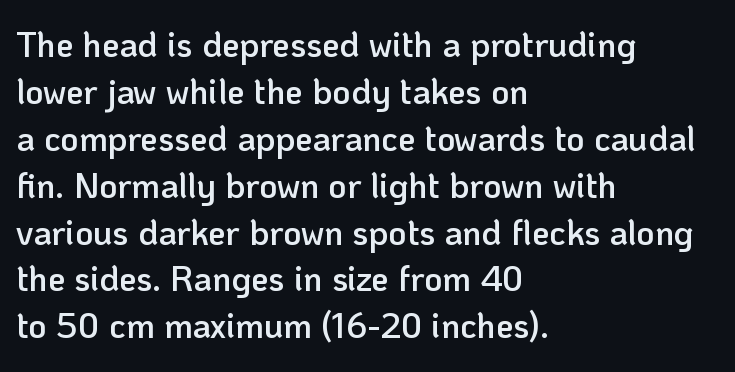
Q: Is the text bold? A: Semi-bold.
Q: Is the text italic (slanted)? A: No, it is upright.
Q: Is the typeface a serif or a sans-serif typeface? A: Sans-serif.
Q: Is the text underlined? A: No.
Q: How is the paragraph aligned? A: Left-aligned.
Q: Is the spacing between letters normal or unusually wide? A: Normal.
Q: Is the spacing between lines tight, normal or loose? A: Normal.
Q: Width (condensed, normal, or wide)? A: Normal.
Q: Stroke contrast? A: Low.
Q: x-height? A: Medium.
Q: Monospaced? A: No.
